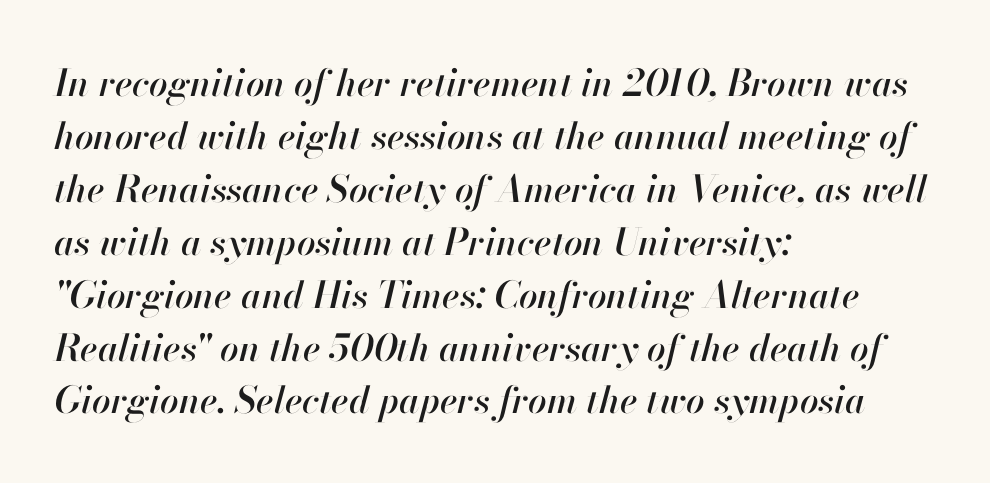
Looking at the ascenders, they clearly lean. The rendering anchors every line to the left-hand side. Here the glyphs are tracked normally, forming tight word shapes. Underlining? Definitely not there. A typesetter would call this leading conventional body-copy spacing. Each letter keeps its own natural width here, so spacing adapts to shape.
